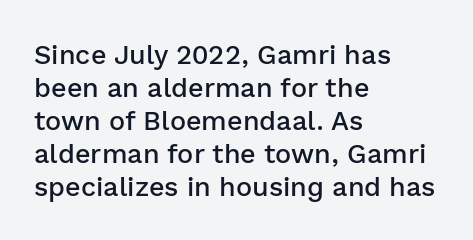
The compositor pushed each line to the left boundary. The space beneath each line is pristine and unruled. Moderately thickened strokes mark this as semibold type. Letter spacing: default. Quick note: not italic, upright.
